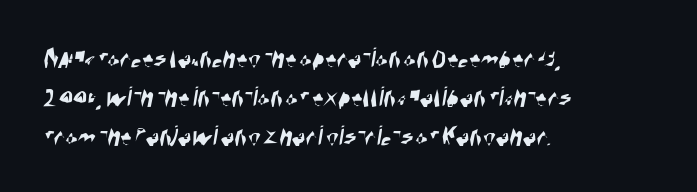
Q: Is the typeface a serif or a sans-serif typeface? A: Sans-serif.
Q: Is the text underlined? A: No.
Q: How is the paragraph aligned? A: Left-aligned.
Q: Is the spacing between letters normal or unusually wide? A: Normal.
Q: Is the spacing between lines tight, normal or loose? A: Normal.
Q: Width (condensed, normal, or wide)? A: Condensed.
Q: Stroke contrast? A: High.
Q: x-height? A: Large.
Q: Monospaced? A: No.
